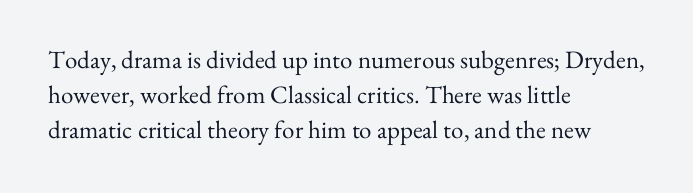
Q: Is the text bold? A: No.
Q: Is the text italic (slanted)? A: No, it is upright.
Q: Is the text underlined? A: No.
Q: How is the paragraph aligned? A: Left-aligned.
Q: Is the spacing between letters normal or unusually wide? A: Normal.
Q: Is the spacing between lines tight, normal or loose? A: Normal.
